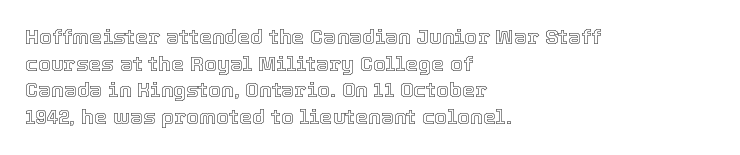
{"italic": "no", "underline": "no", "align": "left", "line_spacing": "normal", "line_spacing_ratio": 1.27, "letter_spacing": "normal", "letter_spacing_em": 0.0, "glyph_px": 21}
